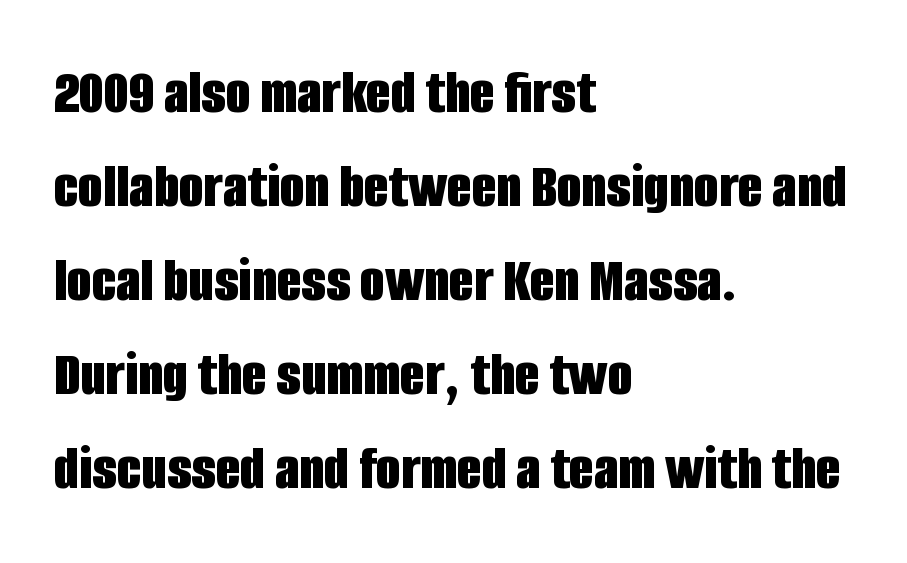
The image shows 64 px bold, condensed sans-serif type, upright; set left-aligned, normal line spacing (1.47x), normal letter spacing, not underlined; low stroke contrast and a large x-height.
